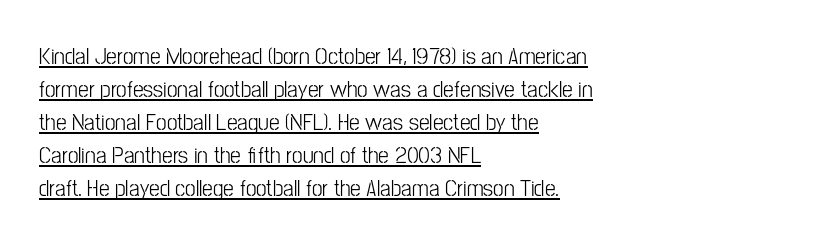
The image shows 24 px text type, upright; set left-aligned, normal line spacing (1.37x), normal letter spacing, underlined.
